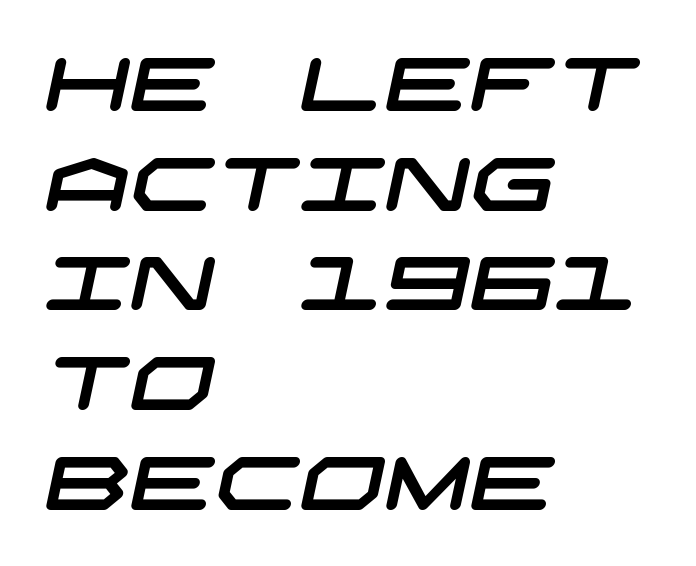
{"serif": "no", "width": "wide", "stroke_contrast": "low", "x_height": "large", "underline": "no", "align": "left", "line_spacing": "normal", "line_spacing_ratio": 1.33, "letter_spacing": "normal", "letter_spacing_em": 0.0, "glyph_px": 75}
